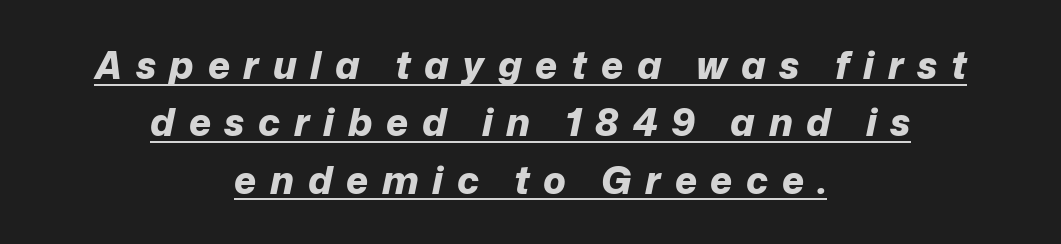
The image shows 38 px bold type, italic (leaning right); set centered, normal line spacing (1.51x), unusually wide letter spacing (+0.36 em), underlined; low stroke contrast and a medium x-height.
